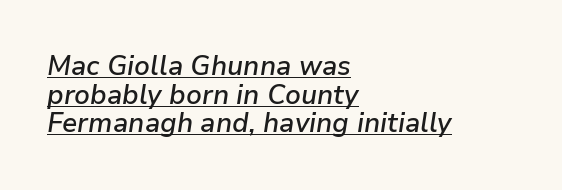
{"italic": "yes", "lean": "right", "slant_degrees": 9, "bold": "semi", "underline": "yes", "align": "left", "line_spacing": "tight", "line_spacing_ratio": 1.06, "letter_spacing": "normal", "letter_spacing_em": 0.0, "glyph_px": 27}
